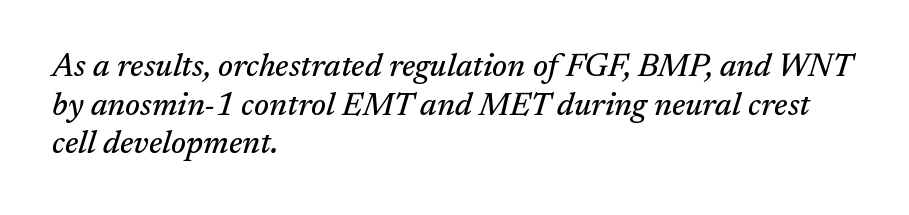
{"serif": "yes", "italic": "yes", "lean": "right", "slant_degrees": 17, "width": "normal", "stroke_contrast": "medium", "x_height": "medium", "monospaced": "no", "underline": "no", "align": "left", "line_spacing_ratio": 1.21, "letter_spacing": "normal", "letter_spacing_em": 0.0, "glyph_px": 32}
